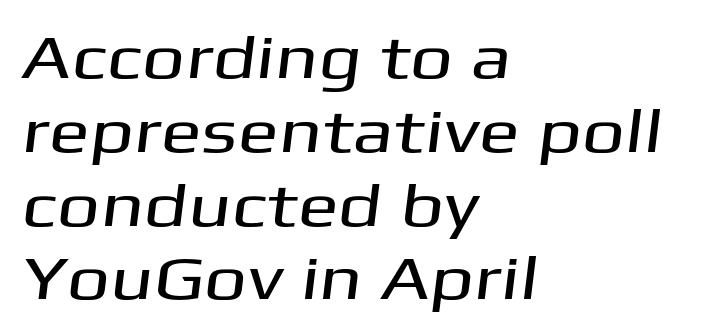
{"serif": "no", "width": "wide", "stroke_contrast": "medium", "x_height": "medium", "monospaced": "no", "underline": "no", "align": "left", "line_spacing_ratio": 1.21, "letter_spacing": "normal", "letter_spacing_em": 0.0, "glyph_px": 61}
